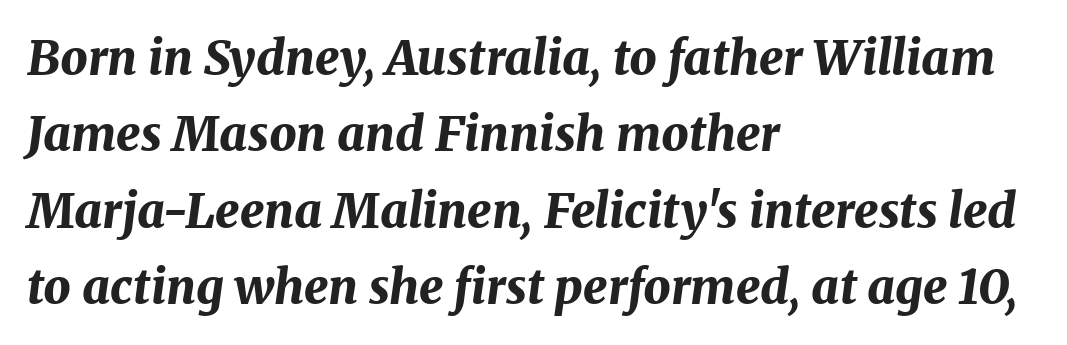
{"italic": "yes", "lean": "right", "slant_degrees": 8, "bold": "yes", "weight": "bold", "width": "normal", "stroke_contrast": "medium", "x_height": "medium", "monospaced": "no", "underline": "no", "align": "left", "line_spacing": "normal", "line_spacing_ratio": 1.59, "letter_spacing": "normal", "letter_spacing_em": 0.0, "glyph_px": 48}
